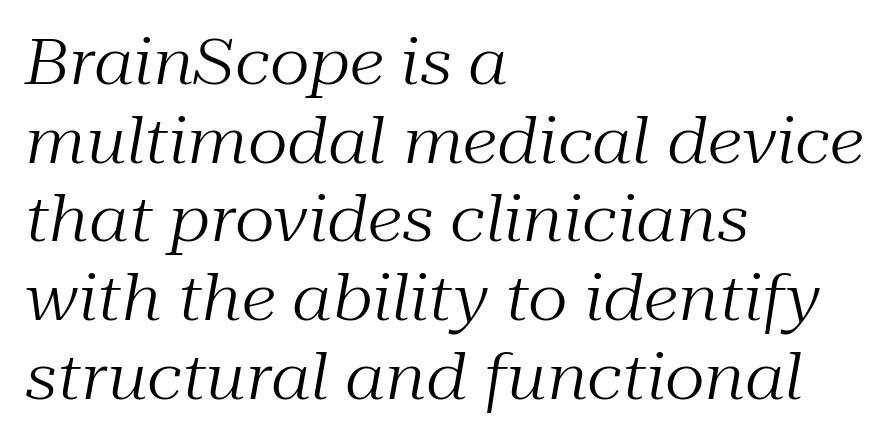
Q: Is the text bold? A: No.
Q: Is the text italic (slanted)? A: Yes, it leans right by about 10 degrees.
Q: Is the typeface a serif or a sans-serif typeface? A: Serif.
Q: Is the text underlined? A: No.
Q: How is the paragraph aligned? A: Left-aligned.
Q: Is the spacing between letters normal or unusually wide? A: Normal.
Q: Is the spacing between lines tight, normal or loose? A: Normal.
Q: Width (condensed, normal, or wide)? A: Normal.
Q: Stroke contrast? A: Medium.
Q: x-height? A: Medium.
Q: Monospaced? A: No.
